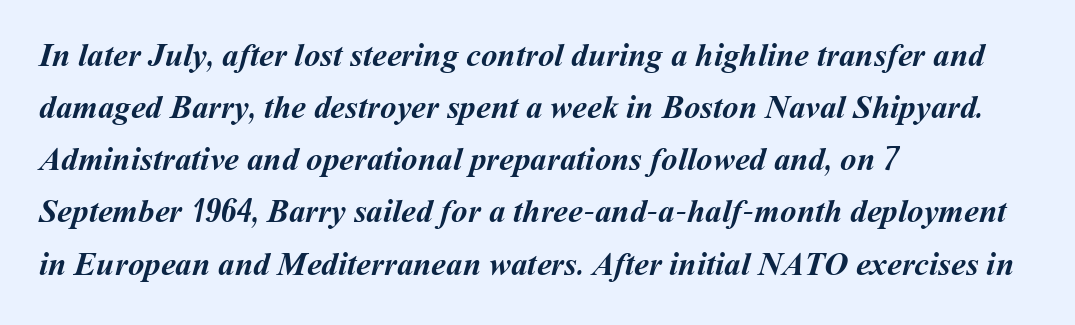
Q: Is the text bold? A: Yes.
Q: Is the text underlined? A: No.
Q: How is the paragraph aligned? A: Left-aligned.
Q: Is the spacing between letters normal or unusually wide? A: Normal.
Q: Is the spacing between lines tight, normal or loose? A: Normal.
Q: Width (condensed, normal, or wide)? A: Normal.
Q: Stroke contrast? A: Medium.
Q: x-height? A: Medium.
Q: Monospaced? A: No.
